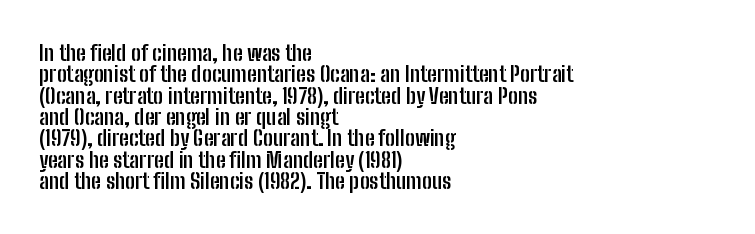
Letter spacing: default. The strip under each line holds only bare page. Notice how thick the strokes are: this is what a full bold looks like. This sample trades vertical openness for compactness between lines.
